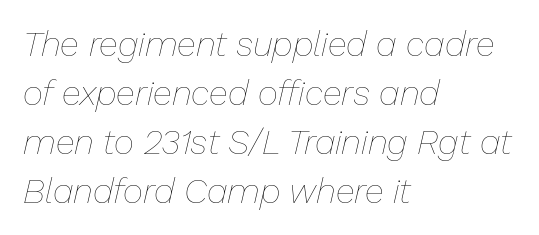
Q: Is the text bold? A: No.
Q: Is the text italic (slanted)? A: Yes, it leans right by about 13 degrees.
Q: Is the text underlined? A: No.
Q: How is the paragraph aligned? A: Left-aligned.
Q: Is the spacing between letters normal or unusually wide? A: Normal.
Q: Is the spacing between lines tight, normal or loose? A: Normal.
Q: Width (condensed, normal, or wide)? A: Normal.
Q: Stroke contrast? A: Low.
Q: x-height? A: Medium.
Q: Monospaced? A: No.
